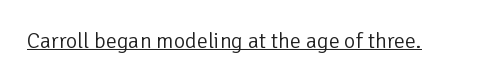
{"italic": "no", "bold": "no", "underline": "yes", "letter_spacing": "normal", "letter_spacing_em": 0.0, "glyph_px": 22}
